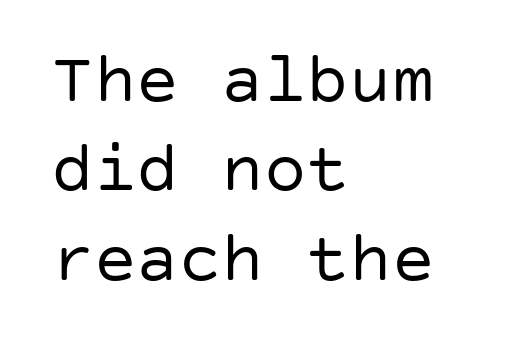
{"serif": "no", "italic": "no", "bold": "no", "weight": "regular", "width": "normal", "stroke_contrast": "low", "x_height": "large", "underline": "no", "align": "left", "line_spacing": "normal", "line_spacing_ratio": 1.26, "letter_spacing": "normal", "letter_spacing_em": 0.0, "glyph_px": 71}
